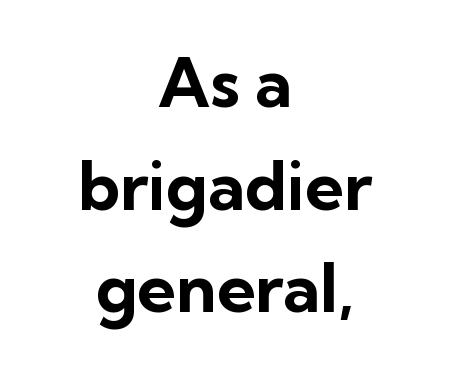
The image shows 68 px bold sans-serif type, upright; set centered, normal line spacing (1.51x), normal letter spacing, not underlined; low stroke contrast and a medium x-height.
